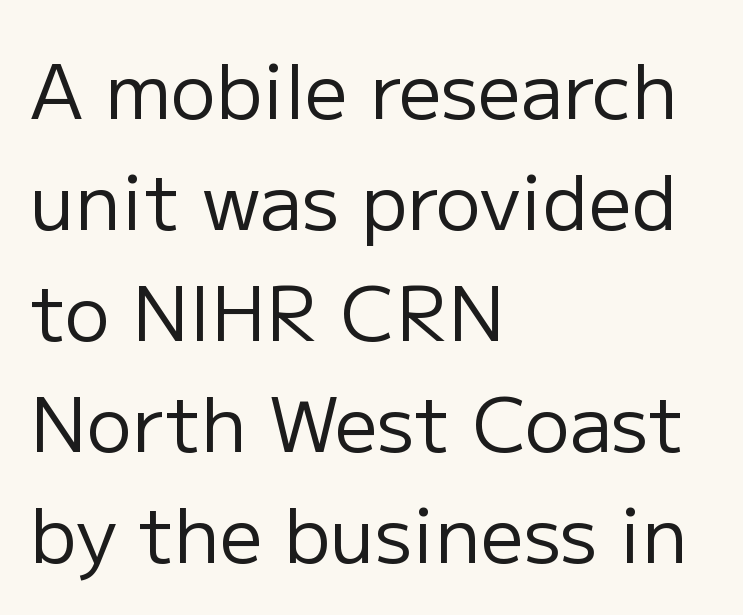
There is no visible air inserted between adjacent glyphs. A quiet, ordinary-to-light weight characterises the typeface. The strip under each line holds only bare page. A typesetter would call this proportional, since set widths differ per character.
